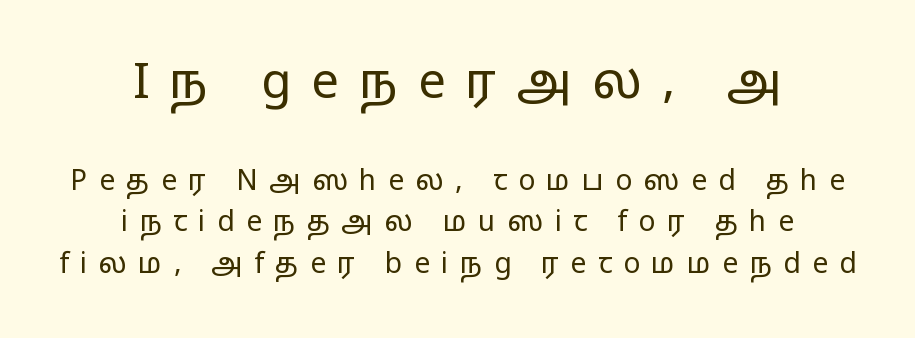
{"serif": "no", "italic": "no", "bold": "no", "weight": "regular", "width": "wide", "stroke_contrast": "low", "x_height": "medium", "monospaced": "no", "underline": "no", "align": "center", "line_spacing": "normal", "line_spacing_ratio": 1.47, "letter_spacing": "wide", "letter_spacing_em": 0.41, "larger_block": "first", "size_ratio": 1.75, "glyph_px": 49}
